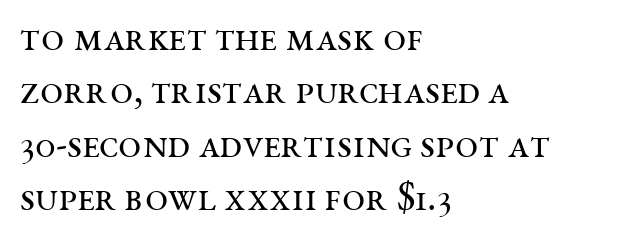
The passage shown is typed in a proportional face where columns would drift. The paragraph has a hard left edge and a soft right edge. The strokes carry an ordinary text weight at most. Only glyphs here, with clear space below each row.
